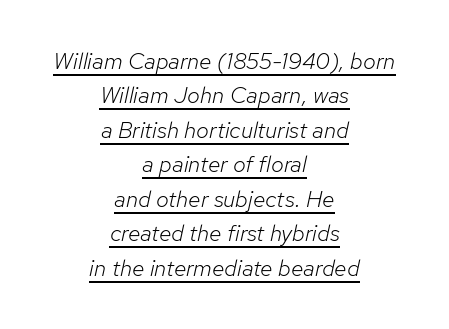
{"italic": "yes", "lean": "right", "slant_degrees": 12, "bold": "no", "underline": "yes", "align": "center", "line_spacing": "normal", "line_spacing_ratio": 1.5, "letter_spacing": "normal", "letter_spacing_em": 0.0, "glyph_px": 23}
